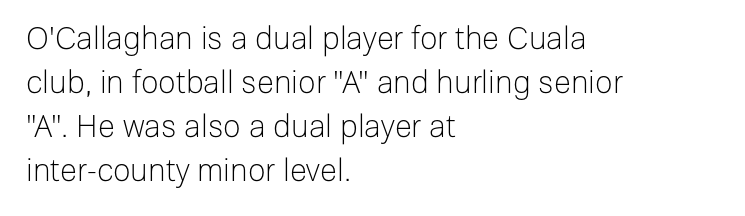
{"serif": "no", "italic": "no", "bold": "no", "weight": "light", "width": "normal", "stroke_contrast": "low", "x_height": "medium", "monospaced": "no", "underline": "no", "align": "left", "line_spacing": "normal", "line_spacing_ratio": 1.42, "letter_spacing": "normal", "letter_spacing_em": 0.0, "glyph_px": 31}
